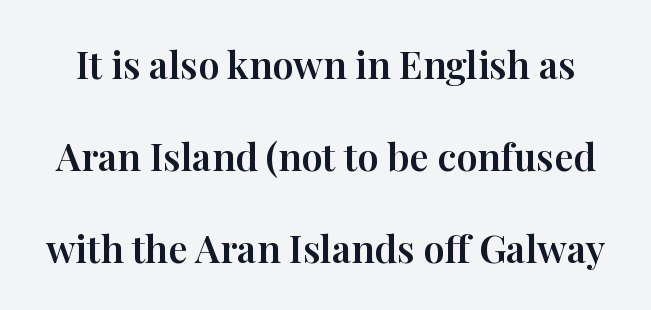
The image shows 38 px serif type, upright; set loose line spacing (2.42x), normal letter spacing, not underlined; high stroke contrast and a medium x-height.
